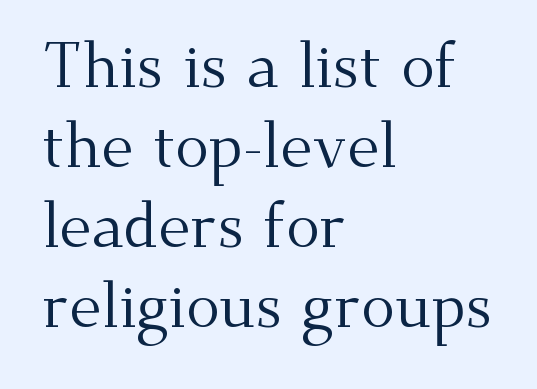
The image shows 63 px regular-weight serif type, upright; set left-aligned, normal line spacing (1.27x), normal letter spacing, not underlined; medium stroke contrast and a small x-height.
